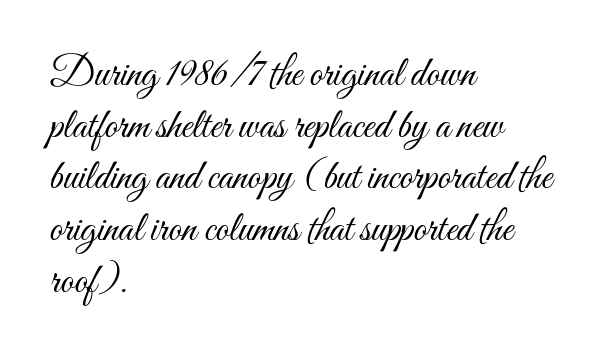
The rendering uses natural spacing where letterforms have individual widths. This sample uses plain, unmodified letter spacing. If you drew a ruler down the left edge, every line would touch it. Heft: none added — not bold. Descender tails drop into unmarked territory.
